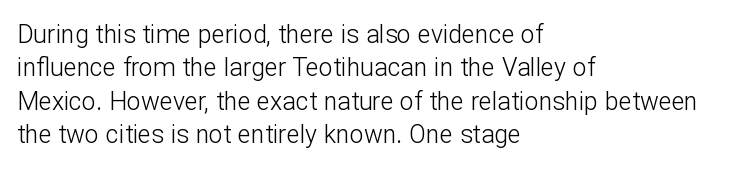
Notice how the stems are strictly vertical — no italics here. Clear beneath every line of the passage. Compared with typical paragraphs, the rows here are spaced about the same. The letters look calm and open, with moderate or lighter stems. Spacing between characters is what you'd get straight out of the box.
